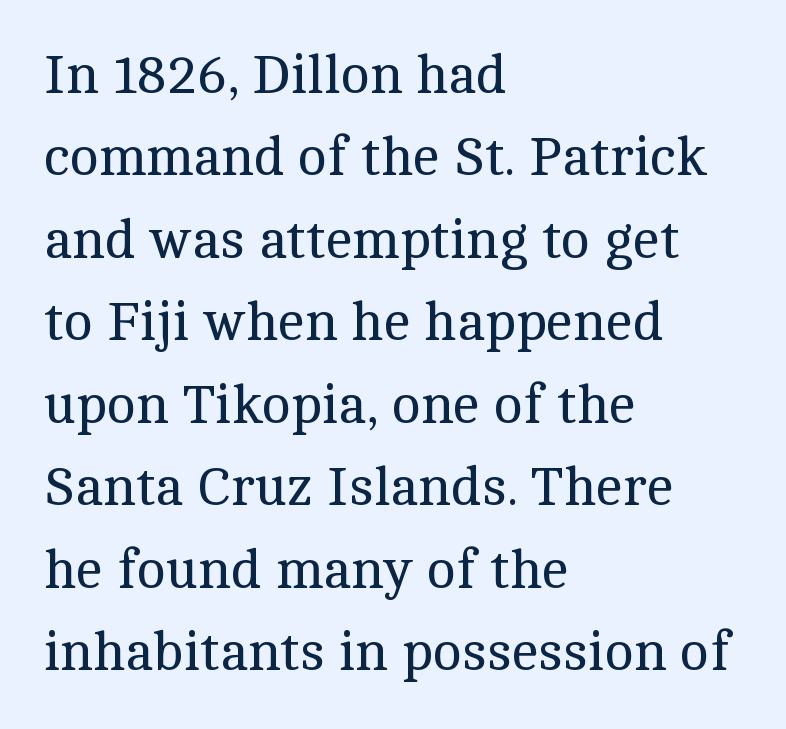
The image shows 55 px regular-weight serif type, upright; set left-aligned, normal line spacing (1.5x), normal letter spacing, not underlined; a medium x-height.
